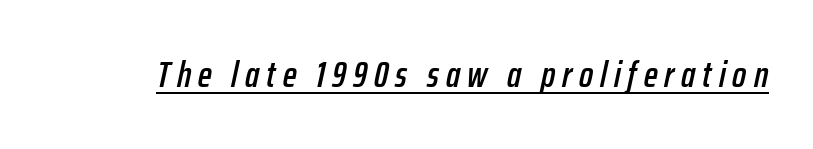
Q: Is the text italic (slanted)? A: Yes, it leans right by about 12 degrees.
Q: Is the text underlined? A: Yes.
Q: Width (condensed, normal, or wide)? A: Condensed.
Q: Stroke contrast? A: Low.
Q: x-height? A: Medium.
Q: Monospaced? A: No.
